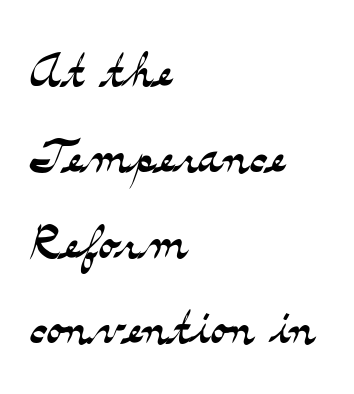
The image shows 66 px light, wide serif type; set left-aligned, normal line spacing (1.3x), normal letter spacing, not underlined; medium stroke contrast and a small x-height.
